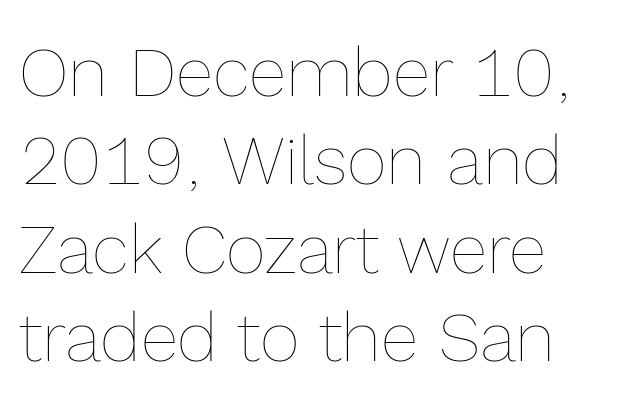
Q: Is the text bold? A: No.
Q: Is the text italic (slanted)? A: No, it is upright.
Q: Is the text underlined? A: No.
Q: How is the paragraph aligned? A: Left-aligned.
Q: Is the spacing between letters normal or unusually wide? A: Normal.
Q: Is the spacing between lines tight, normal or loose? A: Normal.
Q: Width (condensed, normal, or wide)? A: Normal.
Q: x-height? A: Medium.
Q: Monospaced? A: No.
